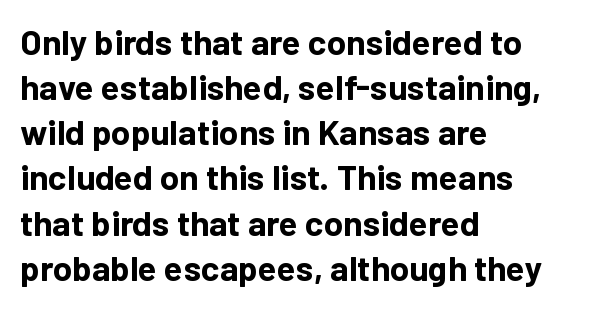
The image shows 35 px bold sans-serif type, upright; set left-aligned, normal line spacing (1.29x), normal letter spacing, not underlined; low stroke contrast and a medium x-height.
